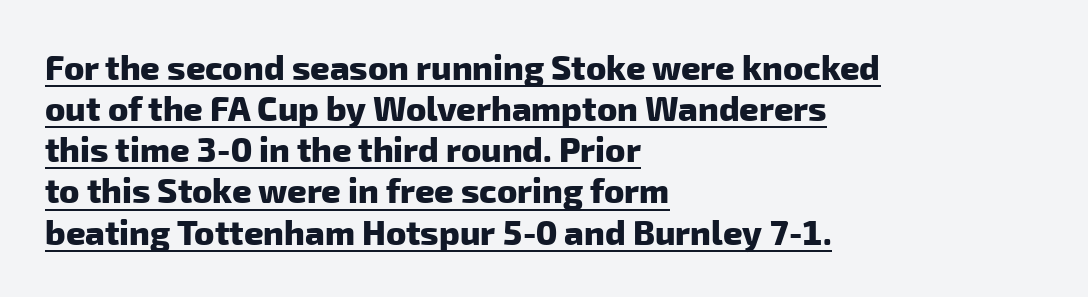
Q: Is the text bold? A: Yes.
Q: Is the typeface a serif or a sans-serif typeface? A: Sans-serif.
Q: Is the text underlined? A: Yes.
Q: How is the paragraph aligned? A: Left-aligned.
Q: Is the spacing between letters normal or unusually wide? A: Normal.
Q: Width (condensed, normal, or wide)? A: Normal.
Q: Stroke contrast? A: Low.
Q: x-height? A: Medium.
Q: Monospaced? A: No.
